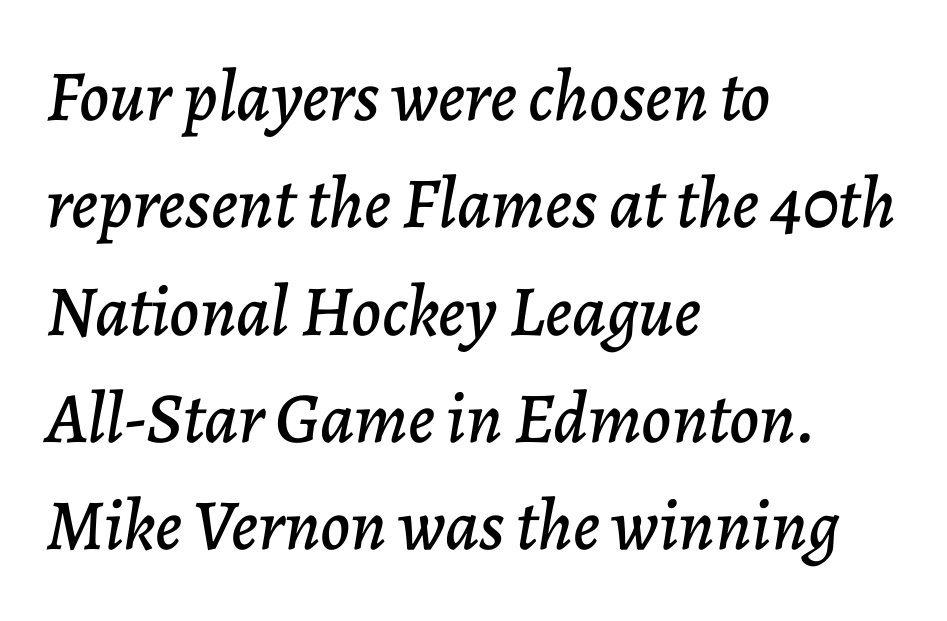
{"italic": "yes", "lean": "right", "slant_degrees": 7, "width": "normal", "stroke_contrast": "low", "x_height": "medium", "monospaced": "no", "underline": "no", "align": "left", "line_spacing": "normal", "line_spacing_ratio": 1.49, "letter_spacing": "normal", "letter_spacing_em": 0.0, "glyph_px": 72}
